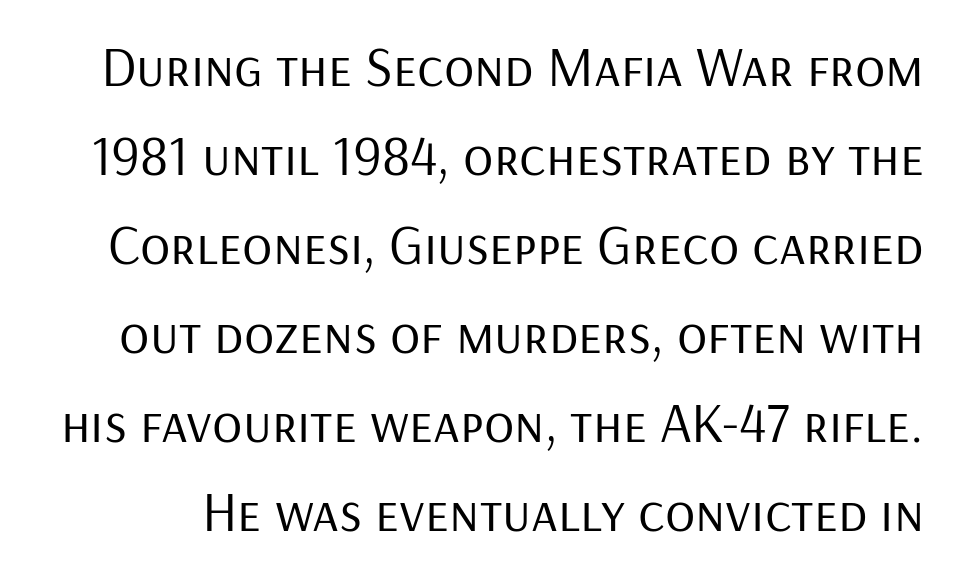
Q: Is the text bold? A: No.
Q: Is the text italic (slanted)? A: No, it is upright.
Q: Is the typeface a serif or a sans-serif typeface? A: Sans-serif.
Q: Is the text underlined? A: No.
Q: Is the spacing between letters normal or unusually wide? A: Normal.
Q: Is the spacing between lines tight, normal or loose? A: Normal.
Q: Width (condensed, normal, or wide)? A: Normal.
Q: Stroke contrast? A: Low.
Q: x-height? A: Medium.
Q: Monospaced? A: No.
